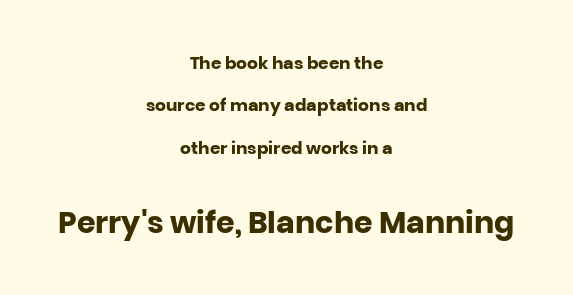
Q: Is the text bold? A: Yes.
Q: Is the text italic (slanted)? A: No, it is upright.
Q: Is the typeface a serif or a sans-serif typeface? A: Sans-serif.
Q: Is the text underlined? A: No.
Q: How is the paragraph aligned? A: Centered.
Q: Is the spacing between letters normal or unusually wide? A: Normal.
Q: Is the spacing between lines tight, normal or loose? A: Loose.
Q: Which block of text is set in a larger size, the first (top) or the second (bottom)? A: The second (bottom) one.
Q: Width (condensed, normal, or wide)? A: Normal.
Q: Stroke contrast? A: Low.
Q: x-height? A: Large.
Q: Monospaced? A: No.
